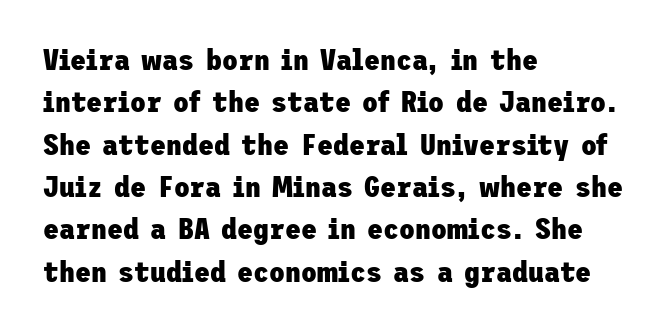
{"serif": "no", "italic": "no", "bold": "yes", "weight": "heavy", "width": "normal", "stroke_contrast": "low", "x_height": "medium", "underline": "no", "align": "left", "line_spacing": "normal", "line_spacing_ratio": 1.46, "letter_spacing": "normal", "letter_spacing_em": 0.0, "glyph_px": 29}
